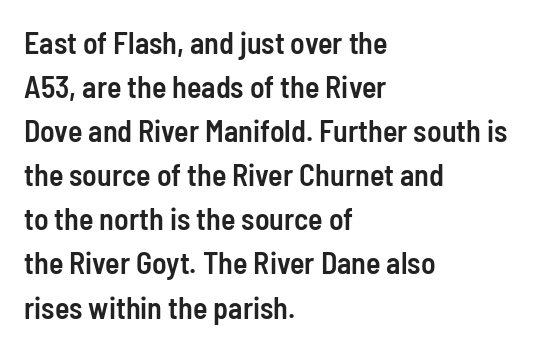
{"serif": "no", "italic": "no", "bold": "semi", "weight": "semibold", "width": "condensed", "stroke_contrast": "low", "x_height": "medium", "monospaced": "no", "underline": "no", "align": "left", "line_spacing": "normal", "line_spacing_ratio": 1.47, "letter_spacing": "normal", "letter_spacing_em": 0.0, "glyph_px": 30}
